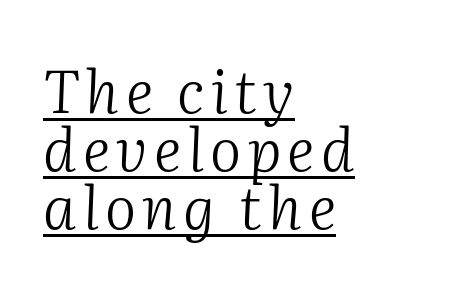
The image shows 59 px light serif type, italic (leaning right); set left-aligned, tight line spacing (0.98x), underlined; medium stroke contrast and a medium x-height.
